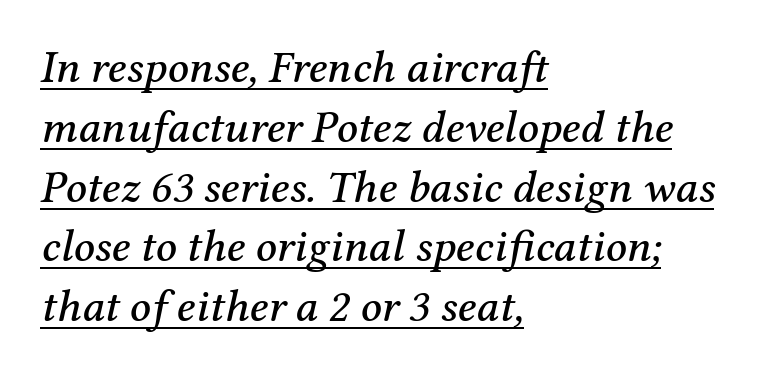
Regarding leading, the lines here are spaced in the standard way. Inter-character spacing is left at the font's built-in metrics. Does the lettering tilt? It does — this is italic. Is this a fixed-width face? No — the glyphs have proportional, varying widths. The glyphs are accompanied by a horizontal stroke just below them.
